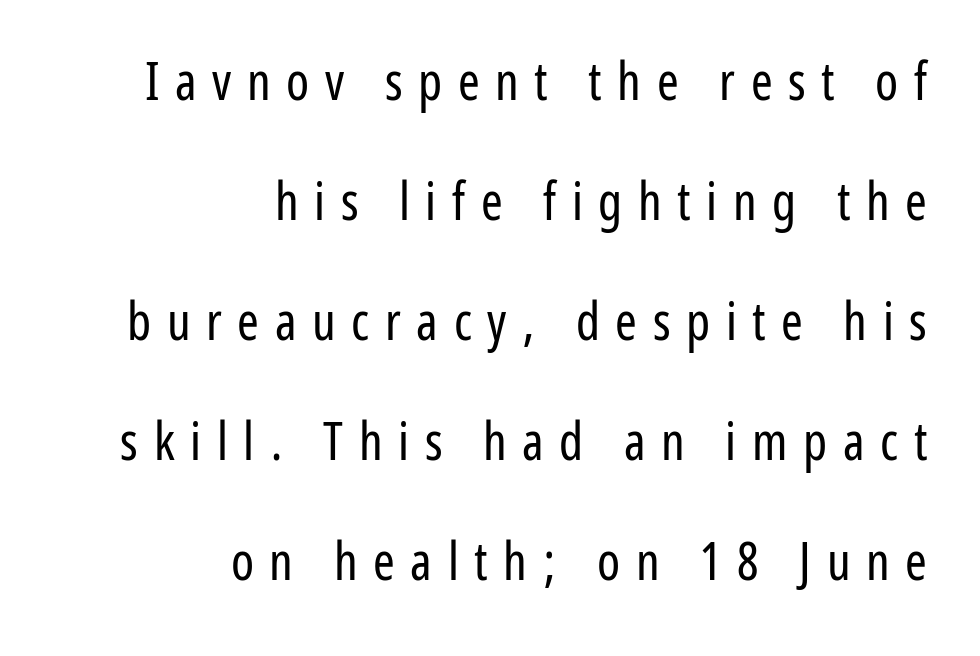
Each new line begins a long way beneath the previous one. Each stroke keeps to a modest, everyday thickness or less. This rendering uses right alignment, leaving the left contour irregular. Regarding serifs, this sample does without them. Each letter keeps its own natural width here, so spacing adapts to shape. Honestly, there is no underline to notice here at all.
